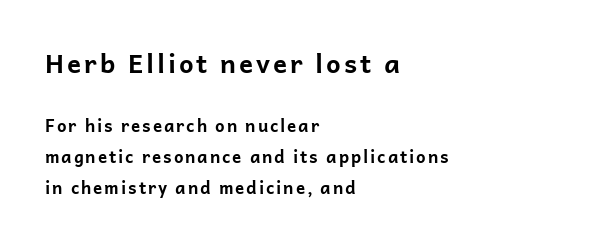
Descenders are the only things crossing below the line. The characters look thick and weighty, a clear bold. The emphasis by scale lands on block number one, above. Is there any slant? The stems are plumb. Compared with a centered layout, this one pins lines to the left instead.
